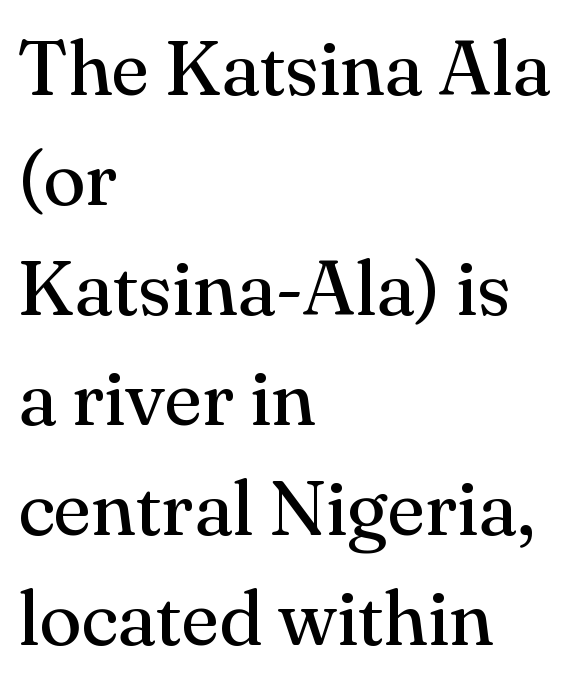
Stroke thickness stays within the range of a standard reading face or lighter. Letters rest on an invisible, unmarked baseline. Visually the block forms a straight wall on the left and a jagged coastline on the right. Old-style or modern, the face here clearly has serifs. These lines are rendered in a variable-pitch font.
